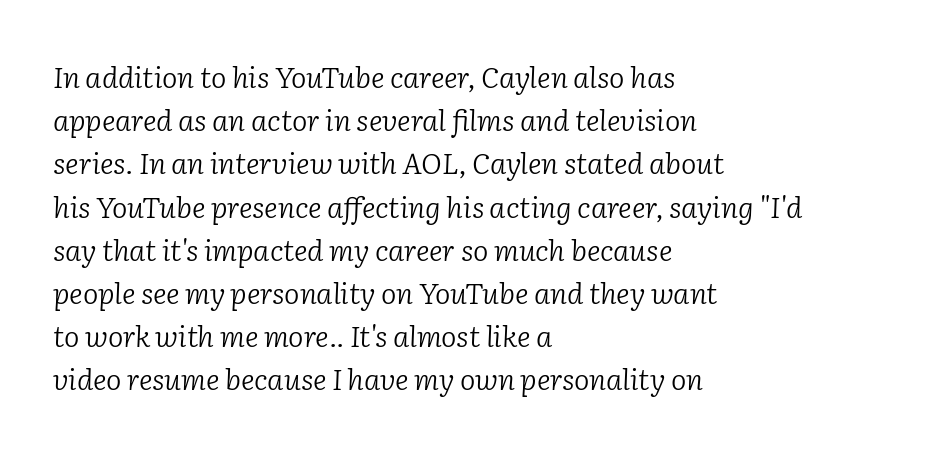
{"serif": "yes", "italic": "yes", "lean": "right", "slant_degrees": 2, "bold": "no", "weight": "light", "width": "normal", "stroke_contrast": "low", "x_height": "medium", "monospaced": "no", "underline": "no", "align": "left", "line_spacing": "normal", "line_spacing_ratio": 1.49, "letter_spacing": "normal", "letter_spacing_em": 0.0, "glyph_px": 29}
